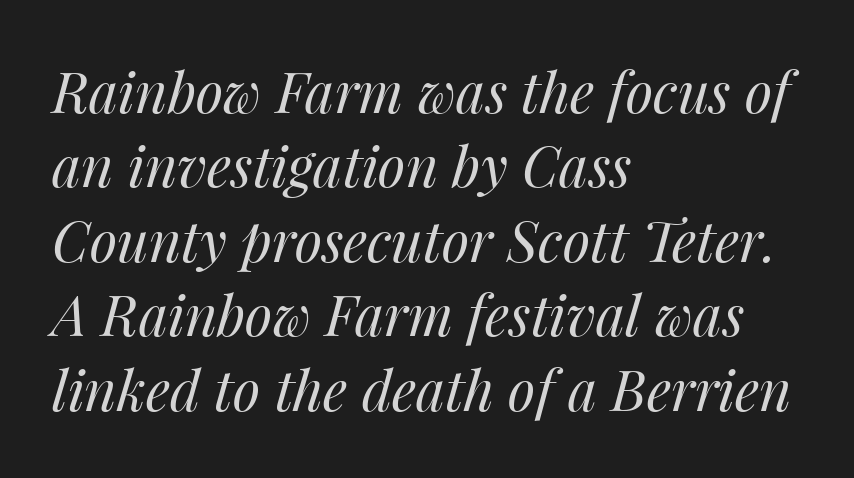
The image shows 56 px regular-weight type, italic (leaning right); set left-aligned, normal line spacing (1.33x), normal letter spacing, not underlined; medium stroke contrast and a medium x-height.
